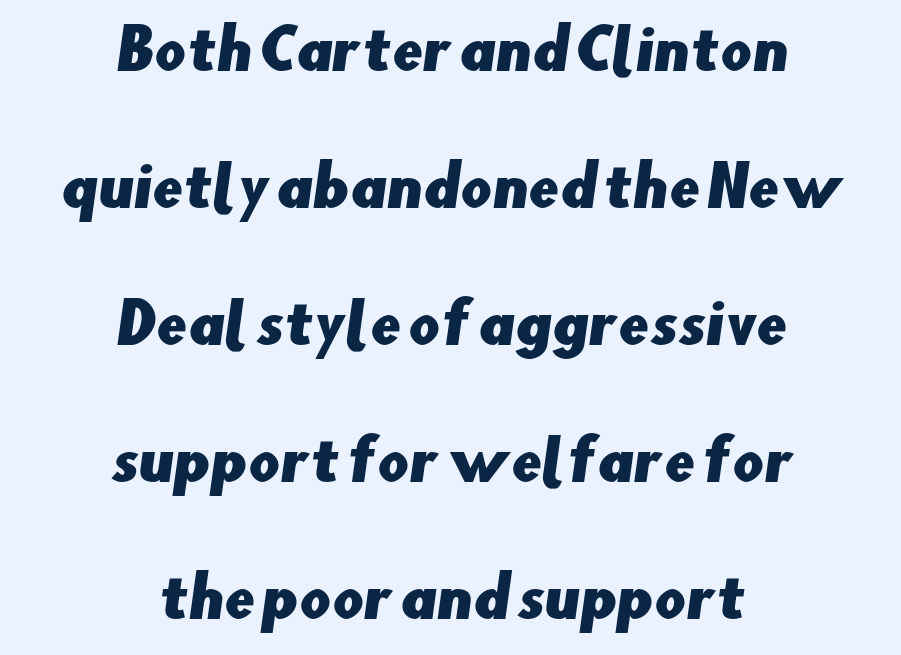
The passage shown stacks its lines with a broad gap. This sample has the flowing, uneven cadence of proportional lettering. The designer went with a sans here, leaving each stem footless. Nobody drew a line under any word here. The rag falls on both sides of this text block equally.
